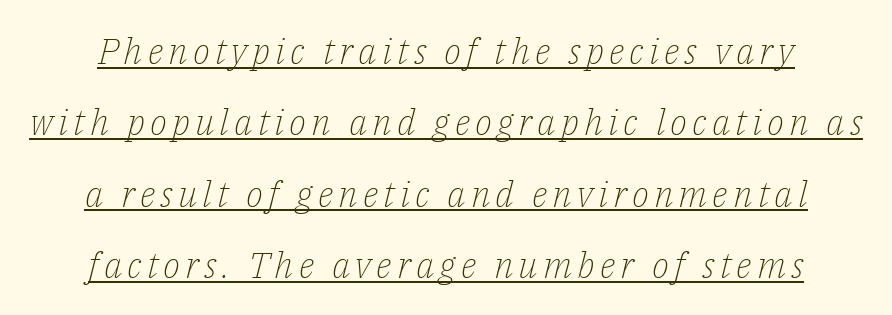
Q: Is the text bold? A: No.
Q: Is the text italic (slanted)? A: Yes, it leans right by about 14 degrees.
Q: Is the typeface a serif or a sans-serif typeface? A: Serif.
Q: Is the text underlined? A: Yes.
Q: Is the spacing between lines tight, normal or loose? A: Loose.
Q: Width (condensed, normal, or wide)? A: Normal.
Q: Stroke contrast? A: Low.
Q: x-height? A: Medium.
Q: Monospaced? A: No.
